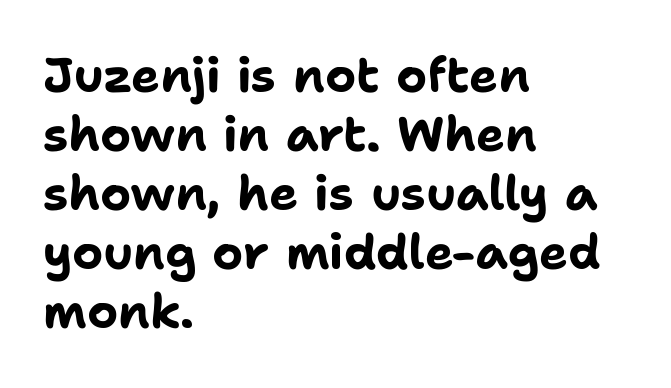
The image shows 48 px bold sans-serif type, upright; set left-aligned, line spacing 1.23x, normal letter spacing, not underlined; low stroke contrast and a medium x-height.
